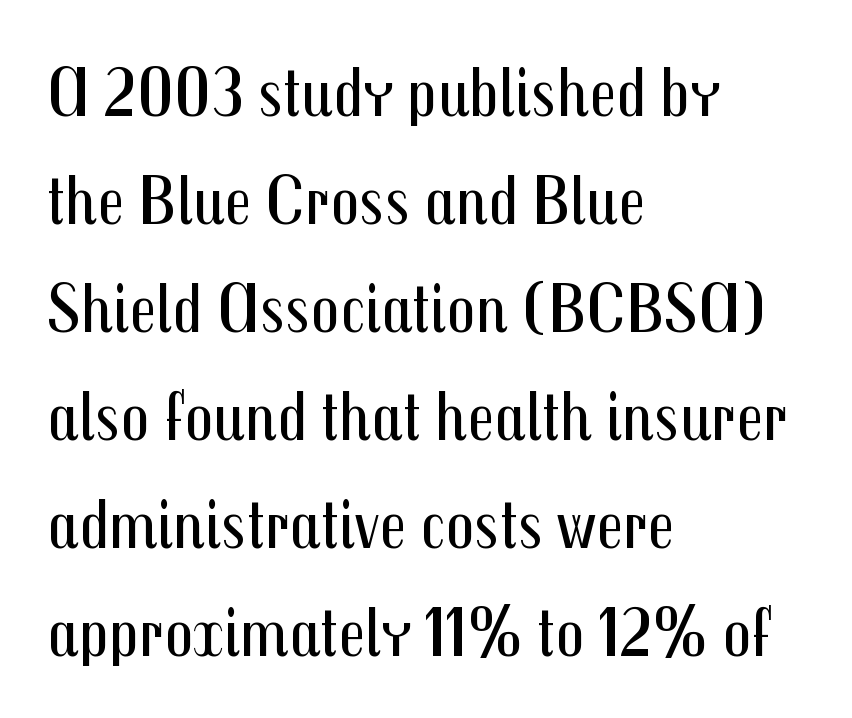
The image shows 71 px regular-weight, condensed sans-serif type, upright; set left-aligned, normal line spacing (1.52x), normal letter spacing, not underlined; medium stroke contrast and a medium x-height.
